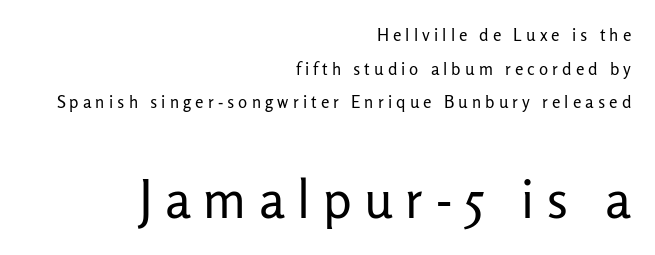
{"serif": "no", "italic": "no", "bold": "no", "weight": "regular", "width": "normal", "stroke_contrast": "low", "x_height": "medium", "monospaced": "no", "underline": "no", "align": "right", "line_spacing": "loose", "line_spacing_ratio": 1.98, "letter_spacing": "wide", "letter_spacing_em": 0.24, "larger_block": "second", "size_ratio": 3.06, "glyph_px": 52}
